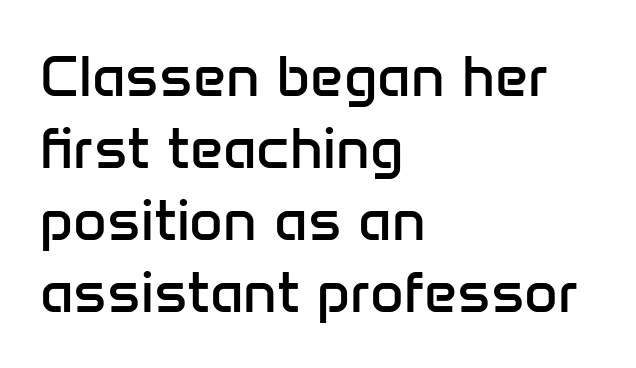
Note the varied advance widths — an 'i' is clearly narrower than an 'm'. Does extra space separate the letters? No, they use regular spacing. Line starts are locked; line ends wander. It's the straight-up-and-down kind of type.
